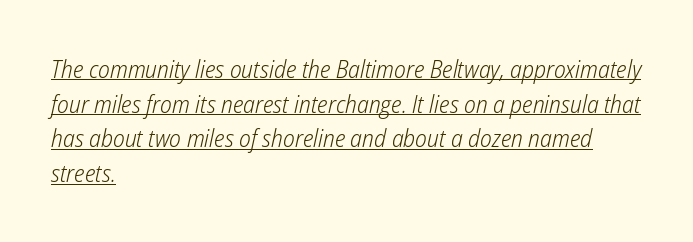
{"italic": "yes", "lean": "right", "slant_degrees": 12, "bold": "no", "underline": "yes", "align": "left", "line_spacing": "normal", "line_spacing_ratio": 1.39, "letter_spacing": "normal", "letter_spacing_em": 0.0, "glyph_px": 25}
